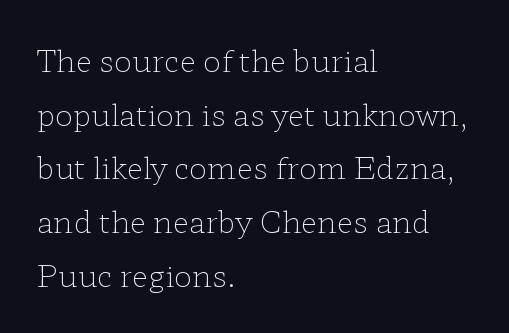
{"serif": "yes", "italic": "no", "bold": "no", "weight": "light", "width": "wide", "stroke_contrast": "low", "x_height": "medium", "monospaced": "no", "underline": "no", "align": "left", "line_spacing_ratio": 1.79, "letter_spacing": "normal", "letter_spacing_em": 0.0, "glyph_px": 30}
